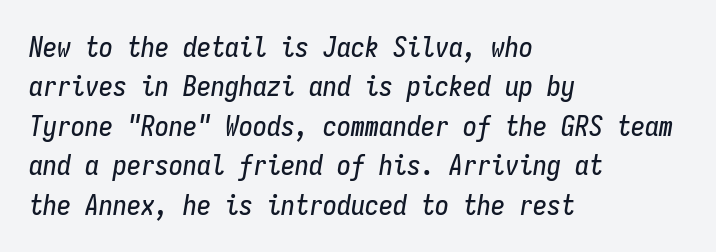
{"italic": "yes", "lean": "right", "slant_degrees": 9, "width": "condensed", "stroke_contrast": "low", "x_height": "medium", "monospaced": "yes", "underline": "no", "align": "left", "line_spacing": "normal", "line_spacing_ratio": 1.41, "letter_spacing": "normal", "letter_spacing_em": 0.0, "glyph_px": 28}
